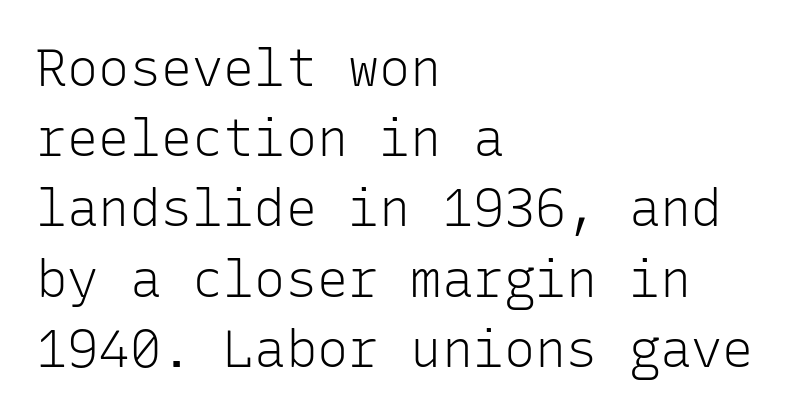
Type without underlining. The rendering uses a moderate line-height, typical for paragraphs. These lines keep a tight, regular rhythm from letter to letter. This sample uses an upright cut, with every glyph sitting square on the baseline. Examine the stroke ends and you'll find no serifs. The typeface has the unassuming heft of standard copy or less.
